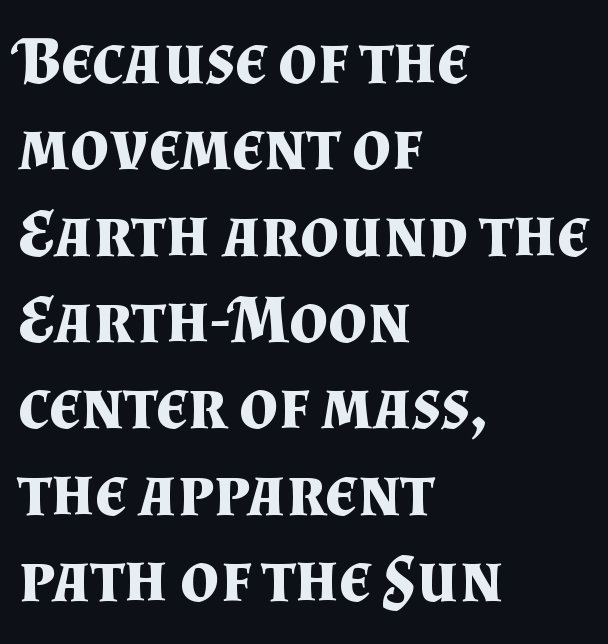
The image shows 68 px bold serif type, upright; set left-aligned, normal line spacing (1.27x), normal letter spacing, not underlined; medium stroke contrast and a small x-height.
